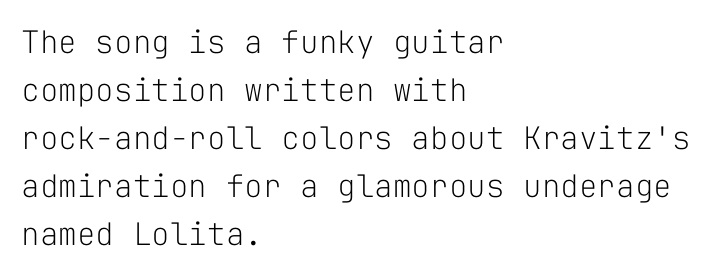
{"serif": "no", "italic": "no", "bold": "no", "weight": "light", "width": "normal", "stroke_contrast": "low", "x_height": "medium", "monospaced": "yes", "underline": "no", "align": "left", "line_spacing": "normal", "line_spacing_ratio": 1.55, "letter_spacing": "normal", "letter_spacing_em": 0.0, "glyph_px": 31}
